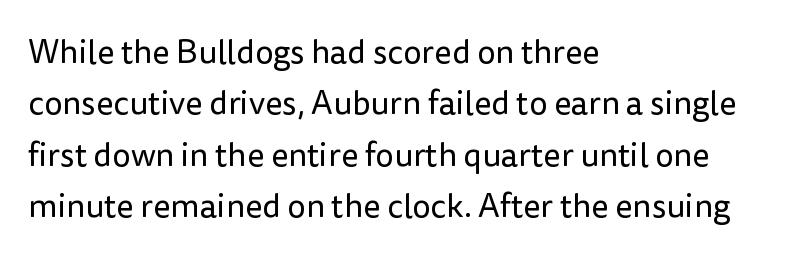
The image shows 33 px regular-weight sans-serif type, upright; set left-aligned, normal line spacing (1.56x), normal letter spacing, not underlined; low stroke contrast and a medium x-height.
